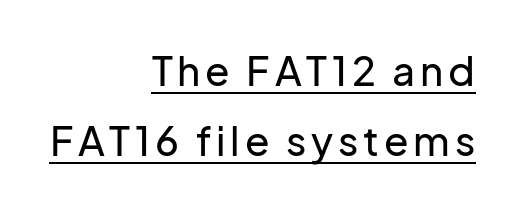
{"serif": "no", "italic": "no", "width": "normal", "stroke_contrast": "low", "x_height": "medium", "monospaced": "no", "underline": "yes", "align": "right", "line_spacing_ratio": 1.76, "glyph_px": 40}
